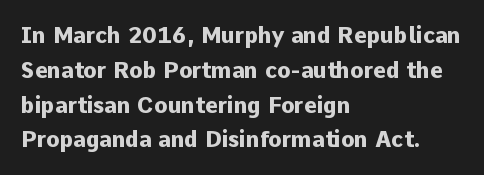
The image shows 22 px bold type, upright; set left-aligned, normal line spacing (1.58x), normal letter spacing, not underlined.
